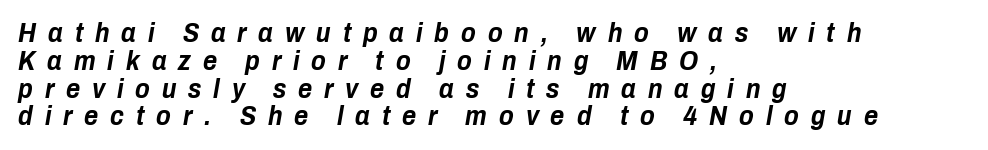
The image shows 27 px bold type, italic (leaning right); set left-aligned, tight line spacing (1.03x), unusually wide letter spacing (+0.44 em), not underlined.
